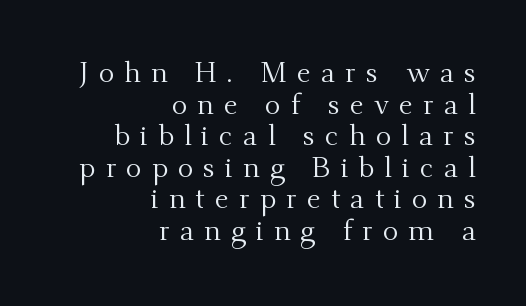
The lettering holds an erect, upright posture throughout. The typesetting does not lean heavy: it is not bold. Just letters on the line, the space beneath them empty. All the whitespace from short lines collects on the left.
